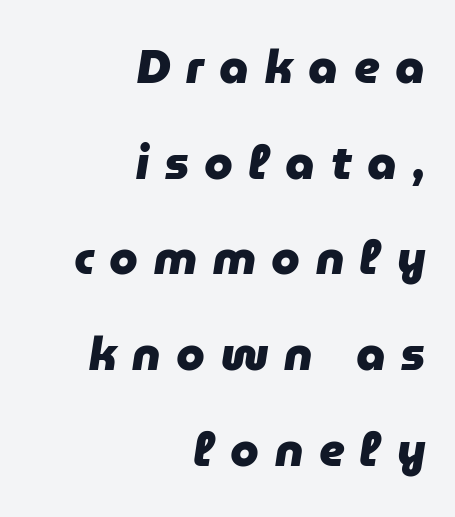
{"italic": "yes", "lean": "right", "slant_degrees": 9, "bold": "yes", "weight": "heavy", "width": "normal", "stroke_contrast": "low", "x_height": "medium", "monospaced": "no", "underline": "no", "align": "right", "line_spacing": "loose", "line_spacing_ratio": 2.08, "letter_spacing": "wide", "letter_spacing_em": 0.34, "glyph_px": 46}
